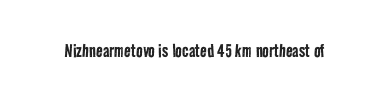
Q: Is the text bold? A: No.
Q: Is the text underlined? A: No.
Q: Is the spacing between letters normal or unusually wide? A: Normal.
